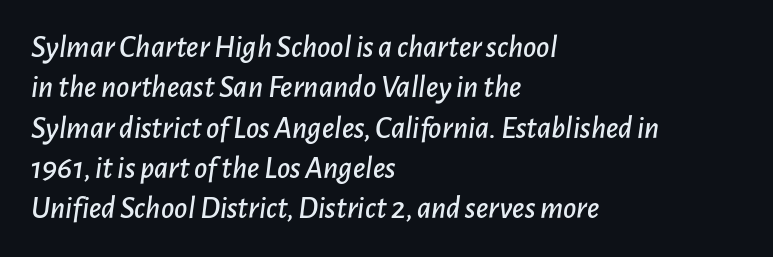
{"italic": "yes", "lean": "right", "slant_degrees": 7, "width": "normal", "stroke_contrast": "low", "x_height": "medium", "monospaced": "no", "underline": "no", "align": "left", "line_spacing": "normal", "line_spacing_ratio": 1.26, "letter_spacing": "normal", "letter_spacing_em": 0.0, "glyph_px": 32}
